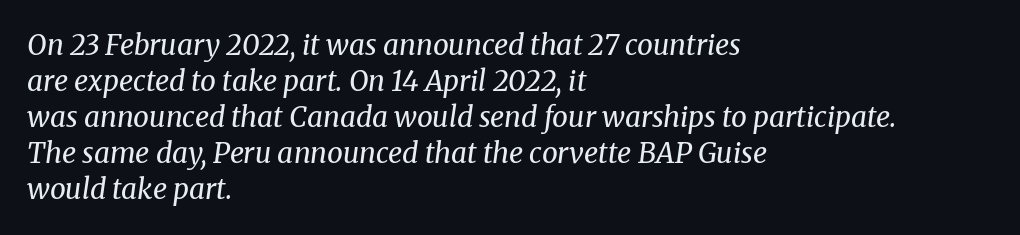
In CSS terms this would be text-align: left. Check under the words: just untouched page. The text carries the slant typical of an italic or oblique font. Successive baselines arrive at the customary interval. Think of a printed novel: that variable character pitch is what you see here. Little horizontal feet cap the strokes, marking this as serif type.
